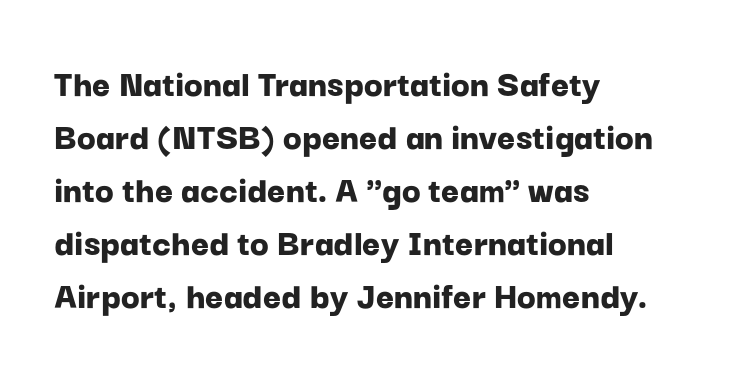
{"serif": "no", "italic": "no", "bold": "yes", "weight": "bold", "width": "normal", "stroke_contrast": "low", "x_height": "medium", "monospaced": "no", "underline": "no", "align": "left", "line_spacing": "normal", "line_spacing_ratio": 1.36, "letter_spacing": "normal", "letter_spacing_em": 0.0, "glyph_px": 39}
